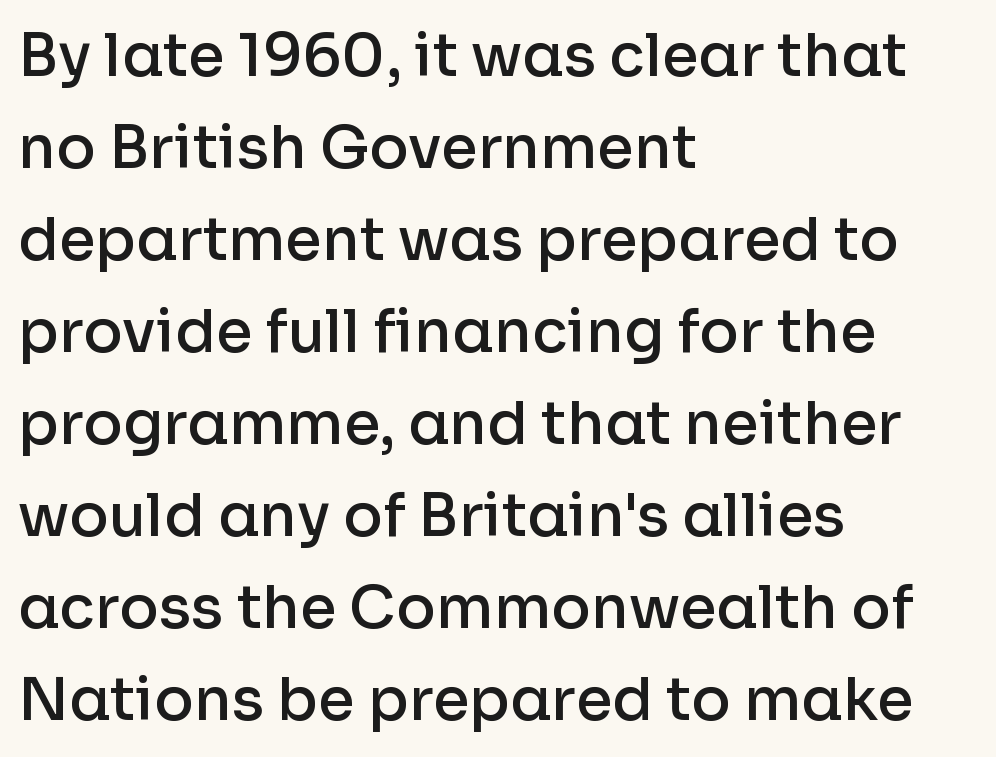
{"serif": "no", "italic": "no", "bold": "semi", "weight": "semibold", "width": "normal", "stroke_contrast": "low", "x_height": "medium", "monospaced": "no", "underline": "no", "align": "left", "line_spacing": "normal", "line_spacing_ratio": 1.56, "letter_spacing": "normal", "letter_spacing_em": 0.0, "glyph_px": 59}
